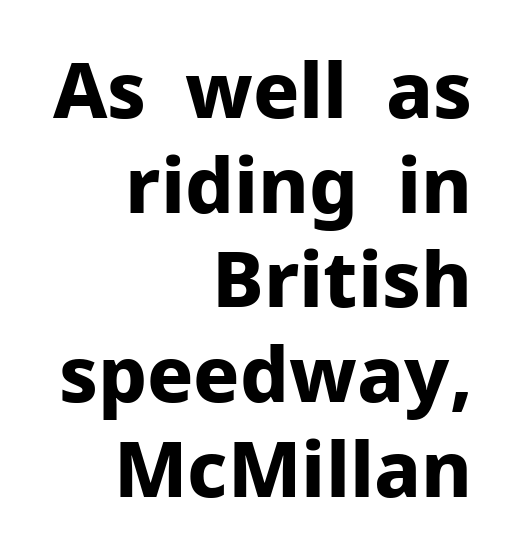
Q: Is the text bold? A: Yes.
Q: Is the text italic (slanted)? A: No, it is upright.
Q: Is the typeface a serif or a sans-serif typeface? A: Sans-serif.
Q: Is the text underlined? A: No.
Q: How is the paragraph aligned? A: Right-aligned.
Q: Is the spacing between letters normal or unusually wide? A: Normal.
Q: Width (condensed, normal, or wide)? A: Normal.
Q: Stroke contrast? A: Low.
Q: x-height? A: Medium.
Q: Monospaced? A: No.
